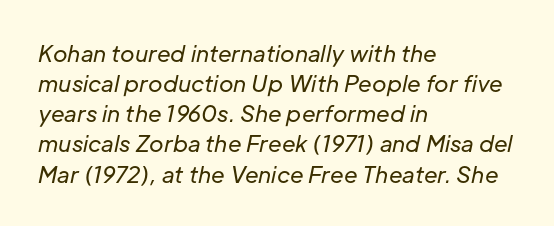
The image shows 22 px text type, italic (leaning right); set left-aligned, normal line spacing (1.37x), normal letter spacing, not underlined.
